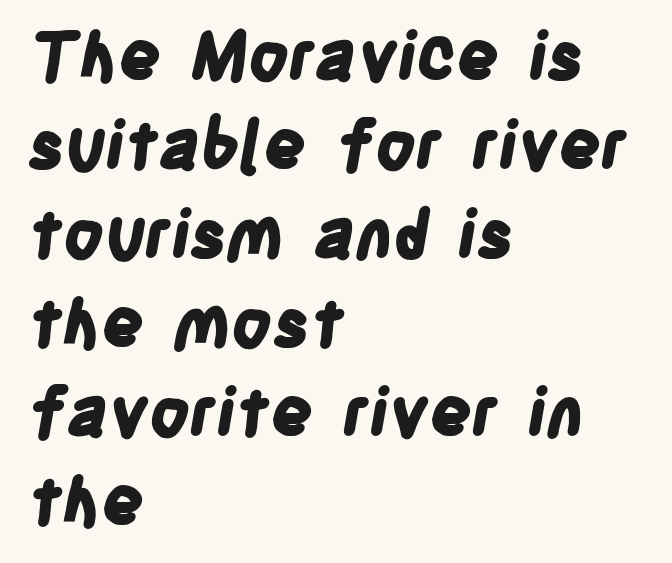
Q: Is the text bold? A: Yes.
Q: Is the typeface a serif or a sans-serif typeface? A: Sans-serif.
Q: Is the text underlined? A: No.
Q: How is the paragraph aligned? A: Left-aligned.
Q: Is the spacing between letters normal or unusually wide? A: Normal.
Q: Is the spacing between lines tight, normal or loose? A: Normal.
Q: Width (condensed, normal, or wide)? A: Condensed.
Q: Stroke contrast? A: Low.
Q: x-height? A: Large.
Q: Monospaced? A: No.
